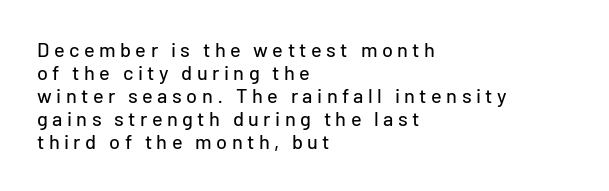
{"italic": "no", "underline": "no", "align": "left", "line_spacing": "tight", "line_spacing_ratio": 1.15, "letter_spacing": "wide", "letter_spacing_em": 0.22, "glyph_px": 20}
